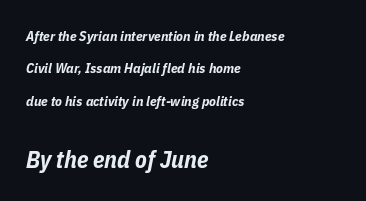
Q: Is the text bold? A: Yes.
Q: Is the text italic (slanted)? A: Yes, it leans right by about 11 degrees.
Q: Is the text underlined? A: No.
Q: How is the paragraph aligned? A: Left-aligned.
Q: Is the spacing between letters normal or unusually wide? A: Normal.
Q: Is the spacing between lines tight, normal or loose? A: Loose.
Q: Which block of text is set in a larger size, the first (top) or the second (bottom)? A: The second (bottom) one.
